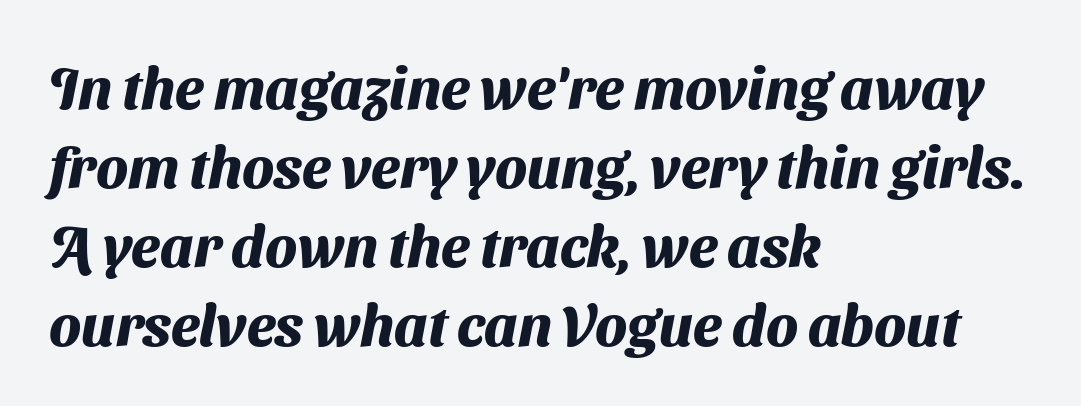
Q: Is the text bold? A: Yes.
Q: Is the typeface a serif or a sans-serif typeface? A: Sans-serif.
Q: Is the text underlined? A: No.
Q: How is the paragraph aligned? A: Left-aligned.
Q: Is the spacing between letters normal or unusually wide? A: Normal.
Q: Is the spacing between lines tight, normal or loose? A: Normal.
Q: Width (condensed, normal, or wide)? A: Normal.
Q: Stroke contrast? A: Medium.
Q: x-height? A: Medium.
Q: Monospaced? A: No.
